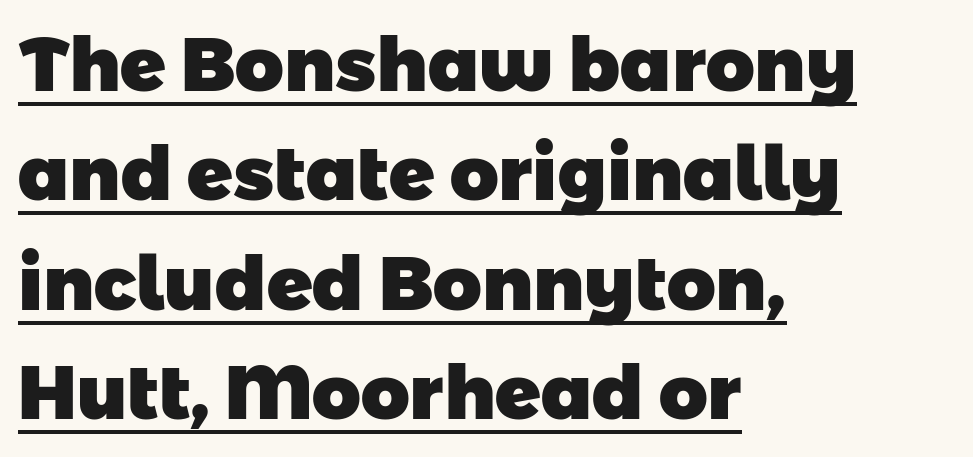
The font is running at its bold setting. The gaps between neighbouring characters are ordinary and unremarkable. Each line of the rendering has a horizontal stroke beneath the glyphs. Do the characters align in a grid? No, the font is proportional. A sans-serif font was chosen for this passage. Interline gaps are of average width in this sample.
